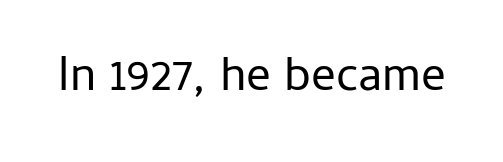
{"serif": "no", "italic": "no", "bold": "no", "weight": "regular", "width": "normal", "stroke_contrast": "low", "x_height": "medium", "monospaced": "no", "underline": "no", "letter_spacing": "normal", "letter_spacing_em": 0.0, "glyph_px": 49}
